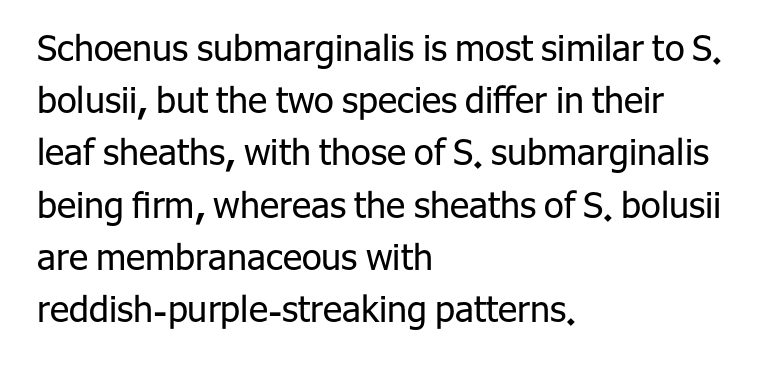
{"serif": "no", "italic": "no", "bold": "no", "weight": "regular", "width": "normal", "stroke_contrast": "low", "x_height": "medium", "monospaced": "no", "underline": "no", "align": "left", "line_spacing": "normal", "line_spacing_ratio": 1.45, "letter_spacing": "normal", "letter_spacing_em": 0.0, "glyph_px": 36}
